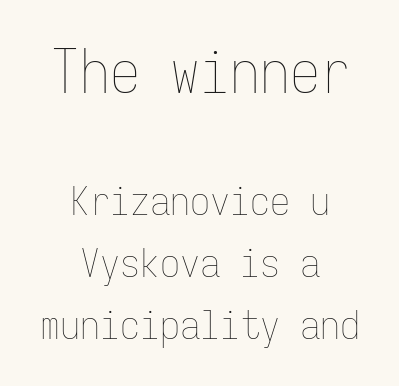
Monospaced: the letters line up in strict vertical columns. Stems and bowls with no extra thickness — not bold. The letters stand straight up with perfectly vertical stems. Is the letter spacing exaggerated? No — it looks like the ordinary default.
